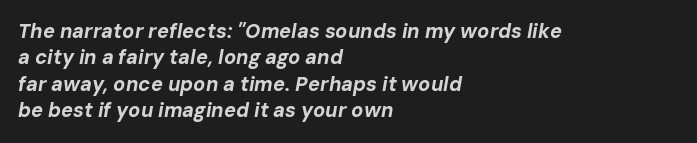
These lines carry a lot of weight — the face is fully bold. Designer's note — italics engaged. Normally led — the rows are evenly, conventionally spaced. Unmarked baselines from the first word to the last. The paragraph has a hard left edge and a soft right edge. The rendering keeps characters at their native spacing.
